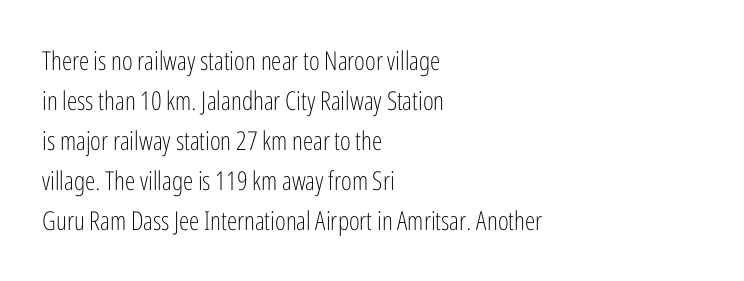
The image shows 26 px text type, upright; set left-aligned, normal line spacing (1.54x), normal letter spacing, not underlined.
